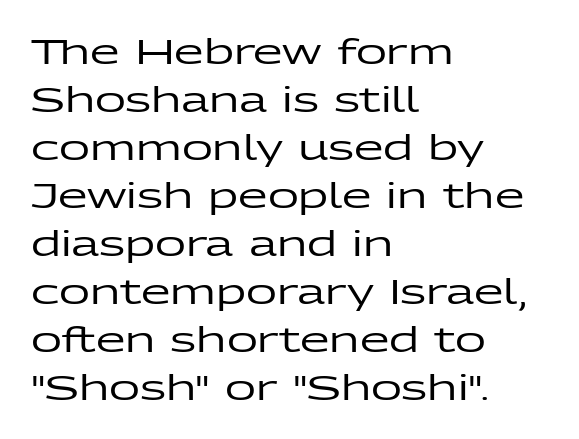
Proportional: the letters do not fall into vertical columns. The font's upright variant was chosen for this text. The space beneath each line is pristine and unruled. Inter-character spacing is left at the font's built-in metrics. Compared with typical paragraphs, the rows here are spaced about the same.
